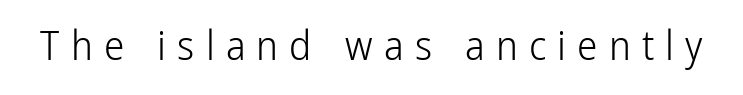
Q: Is the text bold? A: No.
Q: Is the text italic (slanted)? A: No, it is upright.
Q: Is the typeface a serif or a sans-serif typeface? A: Sans-serif.
Q: Is the text underlined? A: No.
Q: Is the spacing between letters normal or unusually wide? A: Unusually wide.
Q: Width (condensed, normal, or wide)? A: Condensed.
Q: Stroke contrast? A: Low.
Q: x-height? A: Medium.
Q: Monospaced? A: No.
